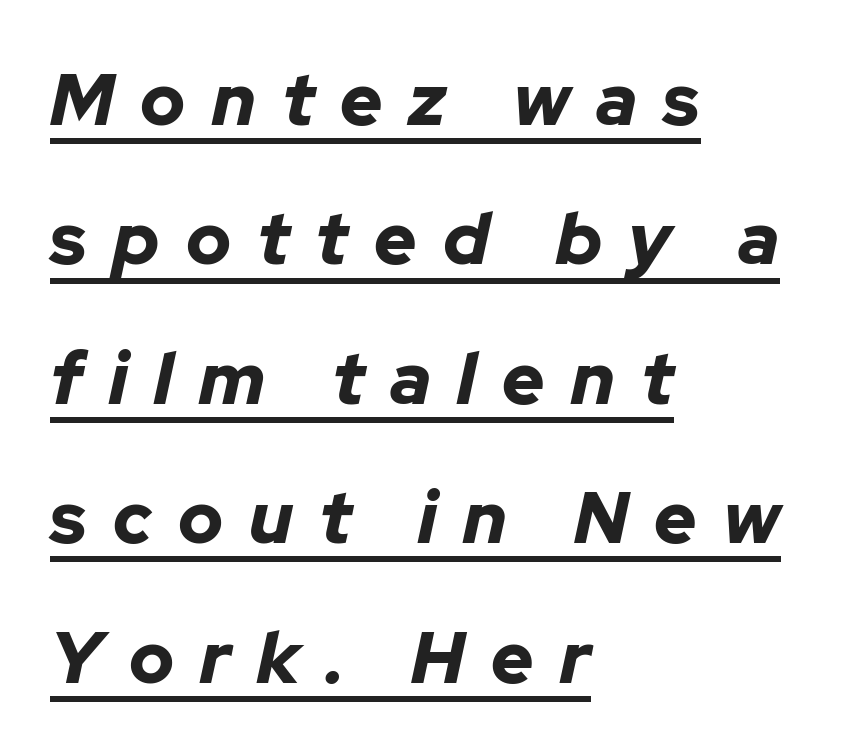
Q: Is the text bold? A: Yes.
Q: Is the text italic (slanted)? A: Yes, it leans right by about 12 degrees.
Q: Is the text underlined? A: Yes.
Q: How is the paragraph aligned? A: Left-aligned.
Q: Is the spacing between letters normal or unusually wide? A: Unusually wide.
Q: Is the spacing between lines tight, normal or loose? A: Loose.
Q: Width (condensed, normal, or wide)? A: Normal.
Q: Stroke contrast? A: Low.
Q: x-height? A: Medium.
Q: Monospaced? A: No.
